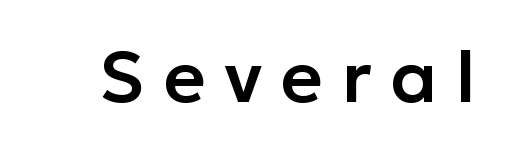
Here the designer chose a conventional face with non-uniform glyph widths. No word sits above an underline. Nope, not italic — everything's standing straight. The typeface chosen for these lines omits serifs. Honestly, the letter spacing is so wide it's the main thing you notice.
